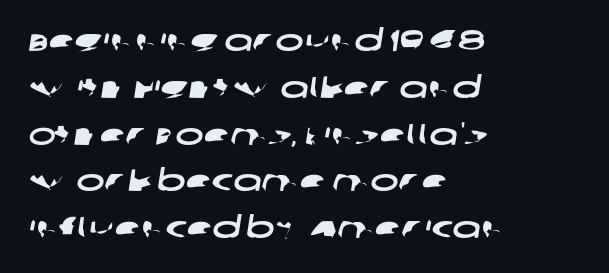
{"serif": "no", "width": "wide", "stroke_contrast": "low", "x_height": "large", "monospaced": "no", "underline": "no", "align": "left", "line_spacing": "normal", "line_spacing_ratio": 1.56, "letter_spacing": "normal", "letter_spacing_em": 0.0, "glyph_px": 30}
